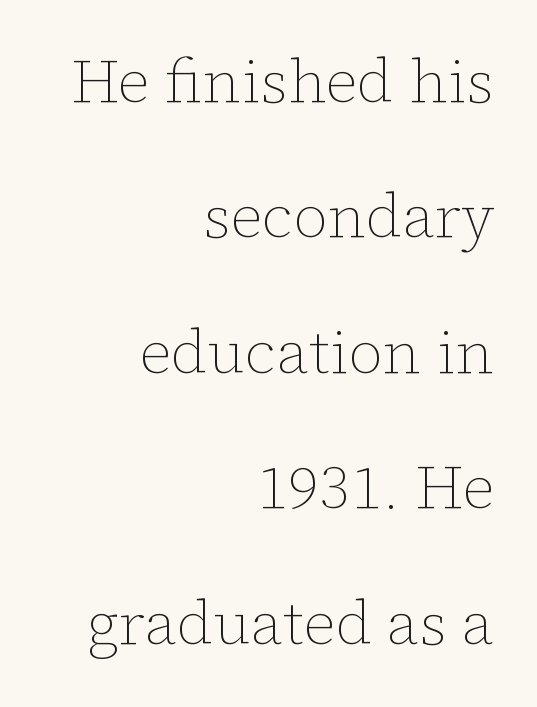
The image shows 61 px thin type, upright; set right-aligned, loose line spacing (2.22x), normal letter spacing, not underlined; low stroke contrast and a medium x-height.
